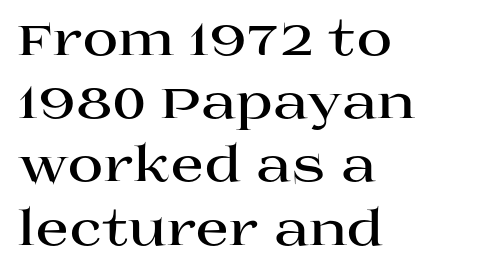
{"serif": "yes", "italic": "no", "bold": "yes", "weight": "bold", "width": "wide", "stroke_contrast": "high", "x_height": "large", "monospaced": "no", "underline": "no", "align": "left", "line_spacing": "normal", "line_spacing_ratio": 1.29, "letter_spacing": "normal", "letter_spacing_em": 0.0, "glyph_px": 49}
